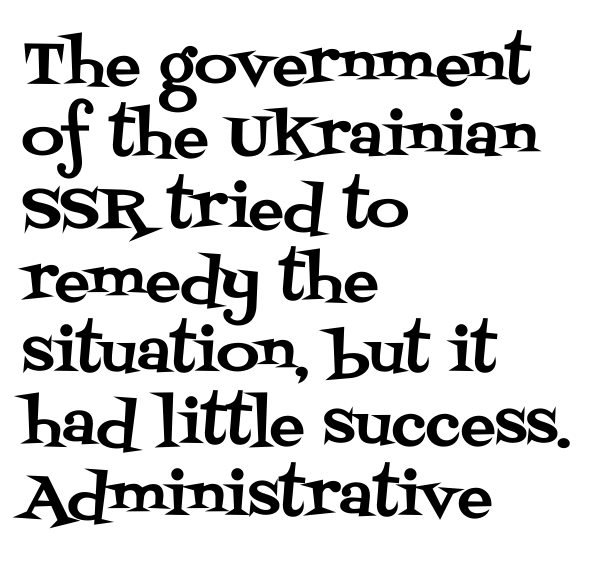
A roman cut, with each character standing at attention. Do the characters align in a grid? No, the font is proportional. Nobody drew a line under any word here. Line starts are locked; line ends wander.
